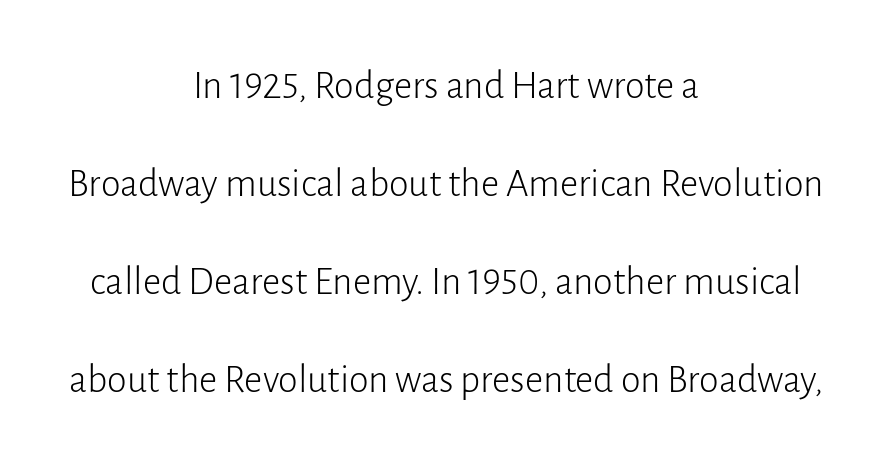
Q: Is the text bold? A: No.
Q: Is the text italic (slanted)? A: No, it is upright.
Q: Is the typeface a serif or a sans-serif typeface? A: Sans-serif.
Q: Is the text underlined? A: No.
Q: How is the paragraph aligned? A: Centered.
Q: Is the spacing between letters normal or unusually wide? A: Normal.
Q: Is the spacing between lines tight, normal or loose? A: Loose.
Q: Width (condensed, normal, or wide)? A: Normal.
Q: Stroke contrast? A: Low.
Q: x-height? A: Medium.
Q: Monospaced? A: No.
